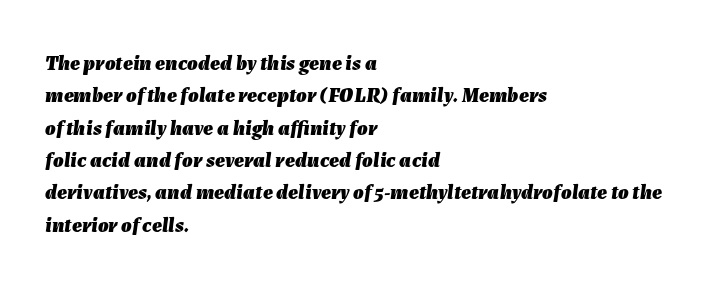
{"italic": "yes", "lean": "right", "slant_degrees": 7, "bold": "yes", "underline": "no", "align": "left", "line_spacing": "normal", "line_spacing_ratio": 1.54, "letter_spacing": "normal", "letter_spacing_em": 0.0, "glyph_px": 21}
